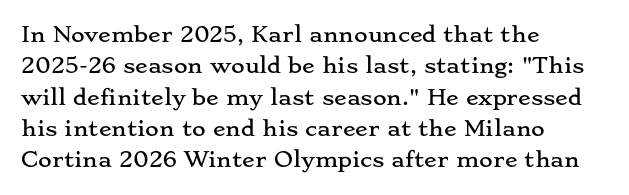
{"italic": "no", "underline": "no", "align": "left", "line_spacing": "normal", "line_spacing_ratio": 1.49, "letter_spacing": "normal", "letter_spacing_em": 0.0, "glyph_px": 21}
